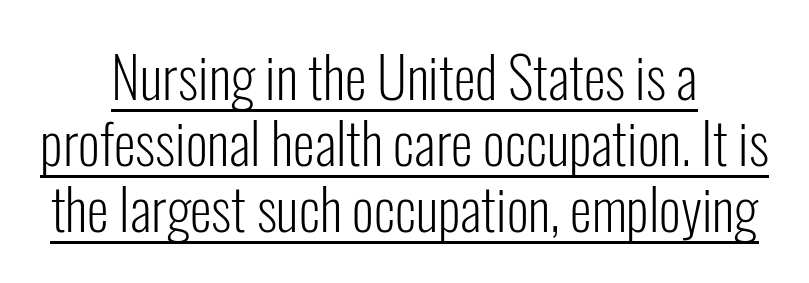
Q: Is the text bold? A: No.
Q: Is the text italic (slanted)? A: No, it is upright.
Q: Is the typeface a serif or a sans-serif typeface? A: Sans-serif.
Q: Is the text underlined? A: Yes.
Q: How is the paragraph aligned? A: Centered.
Q: Is the spacing between letters normal or unusually wide? A: Normal.
Q: Width (condensed, normal, or wide)? A: Condensed.
Q: Stroke contrast? A: Low.
Q: x-height? A: Medium.
Q: Monospaced? A: No.
